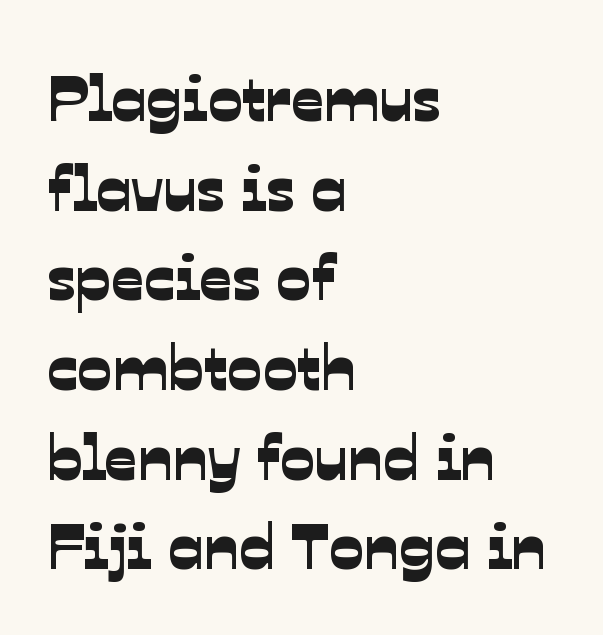
{"serif": "no", "width": "normal", "stroke_contrast": "low", "x_height": "medium", "monospaced": "no", "underline": "no", "align": "left", "line_spacing": "normal", "line_spacing_ratio": 1.38, "letter_spacing": "normal", "letter_spacing_em": 0.0, "glyph_px": 65}
